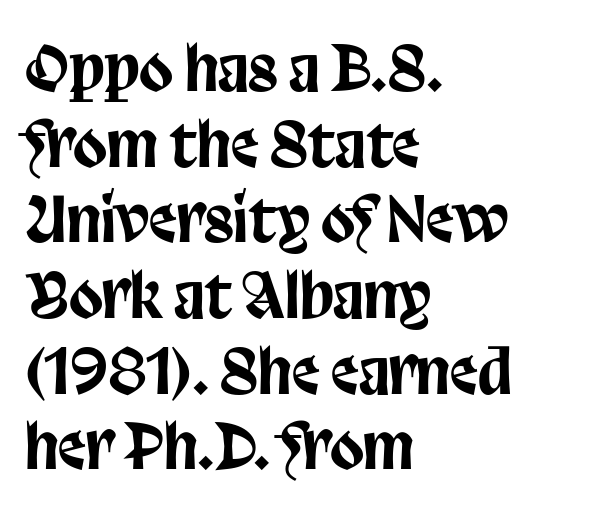
{"serif": "no", "italic": "no", "width": "condensed", "stroke_contrast": "low", "x_height": "large", "monospaced": "no", "underline": "no", "align": "left", "line_spacing_ratio": 1.22, "letter_spacing": "normal", "letter_spacing_em": 0.0, "glyph_px": 62}
